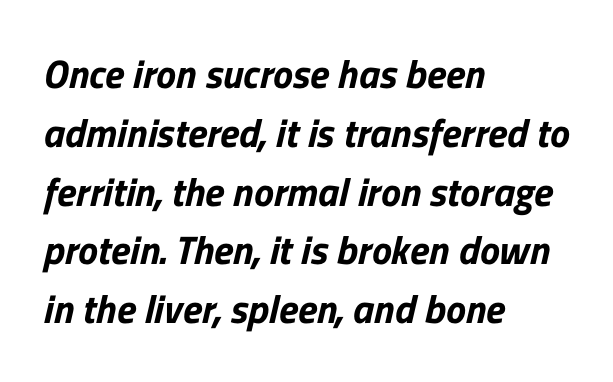
Q: Is the typeface a serif or a sans-serif typeface? A: Sans-serif.
Q: Is the text underlined? A: No.
Q: How is the paragraph aligned? A: Left-aligned.
Q: Is the spacing between letters normal or unusually wide? A: Normal.
Q: Is the spacing between lines tight, normal or loose? A: Normal.
Q: Width (condensed, normal, or wide)? A: Normal.
Q: Stroke contrast? A: Low.
Q: x-height? A: Medium.
Q: Monospaced? A: No.
